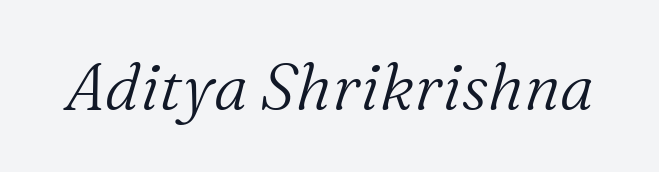
Q: Is the text bold? A: No.
Q: Is the text italic (slanted)? A: Yes, it leans right by about 16 degrees.
Q: Is the typeface a serif or a sans-serif typeface? A: Serif.
Q: Is the text underlined? A: No.
Q: Is the spacing between letters normal or unusually wide? A: Normal.
Q: Width (condensed, normal, or wide)? A: Normal.
Q: Stroke contrast? A: Medium.
Q: x-height? A: Medium.
Q: Monospaced? A: No.
